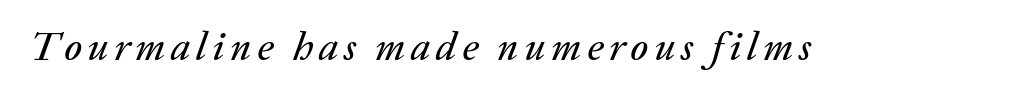
{"italic": "yes", "lean": "right", "slant_degrees": 20, "width": "normal", "stroke_contrast": "low", "x_height": "medium", "monospaced": "no", "underline": "no", "glyph_px": 40}
